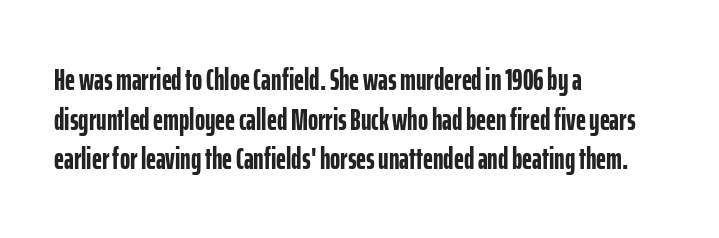
The image shows 31 px semibold, condensed sans-serif type, upright; set left-aligned, normal line spacing (1.28x), normal letter spacing, not underlined; low stroke contrast and a medium x-height.
